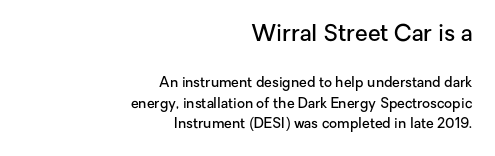
Q: Is the text bold? A: Semi-bold.
Q: Is the text italic (slanted)? A: No, it is upright.
Q: Is the text underlined? A: No.
Q: How is the paragraph aligned? A: Right-aligned.
Q: Is the spacing between letters normal or unusually wide? A: Normal.
Q: Is the spacing between lines tight, normal or loose? A: Normal.
Q: Which block of text is set in a larger size, the first (top) or the second (bottom)? A: The first (top) one.
